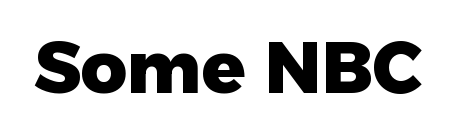
Every stem runs plumb, perpendicular to the baseline. The strip under each line holds only bare page. Proportional: the letters do not fall into vertical columns. This rendering employs a face without finishing strokes, i.e., a sans-serif. Is the type bold? Yes — the strokes are clearly thick and heavy.
